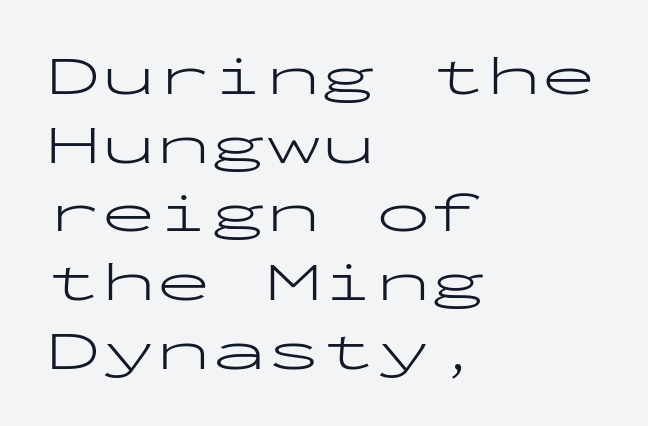
Q: Is the text bold? A: No.
Q: Is the text italic (slanted)? A: No, it is upright.
Q: Is the typeface a serif or a sans-serif typeface? A: Sans-serif.
Q: Is the text underlined? A: No.
Q: How is the paragraph aligned? A: Left-aligned.
Q: Is the spacing between letters normal or unusually wide? A: Normal.
Q: Is the spacing between lines tight, normal or loose? A: Normal.
Q: Width (condensed, normal, or wide)? A: Wide.
Q: Stroke contrast? A: Low.
Q: x-height? A: Medium.
Q: Monospaced? A: Yes.
